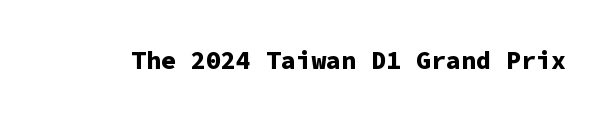
Underlining? Definitely not there. Strong, thick strokes mark this as bold type. This sample uses an upright cut, with every glyph sitting square on the baseline. A typesetter would call this zero additional tracking.
